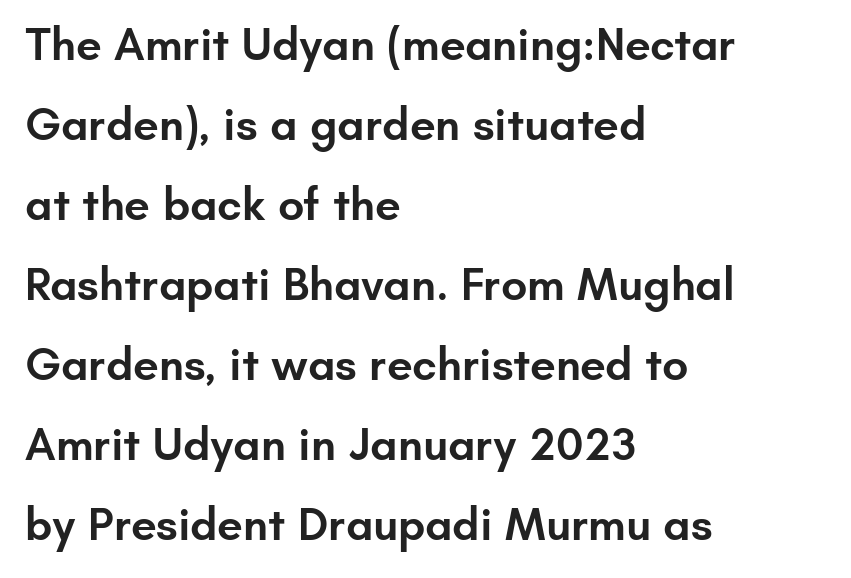
{"serif": "no", "italic": "no", "bold": "semi", "weight": "semibold", "width": "normal", "stroke_contrast": "low", "x_height": "small", "monospaced": "no", "underline": "no", "align": "left", "line_spacing_ratio": 1.74, "letter_spacing": "normal", "letter_spacing_em": 0.0, "glyph_px": 46}
